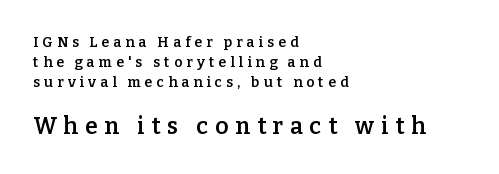
{"italic": "no", "bold": "semi", "underline": "no", "align": "left", "line_spacing": "normal", "line_spacing_ratio": 1.44, "letter_spacing": "wide", "letter_spacing_em": 0.3, "larger_block": "second", "size_ratio": 1.64, "glyph_px": 23}
